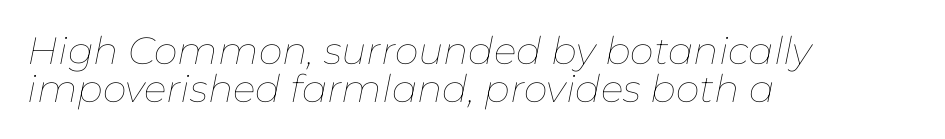
Q: Is the text bold? A: No.
Q: Is the text italic (slanted)? A: Yes, it leans right by about 11 degrees.
Q: Is the text underlined? A: No.
Q: How is the paragraph aligned? A: Left-aligned.
Q: Is the spacing between letters normal or unusually wide? A: Normal.
Q: Is the spacing between lines tight, normal or loose? A: Tight.
Q: Width (condensed, normal, or wide)? A: Normal.
Q: Stroke contrast? A: Low.
Q: x-height? A: Medium.
Q: Monospaced? A: No.
